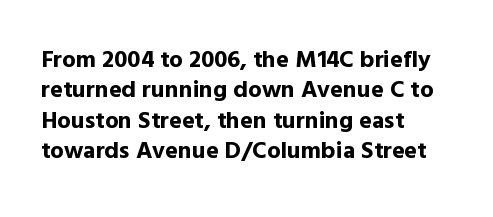
The image shows 24 px bold type, upright; set left-aligned, normal line spacing (1.27x), normal letter spacing, not underlined.
